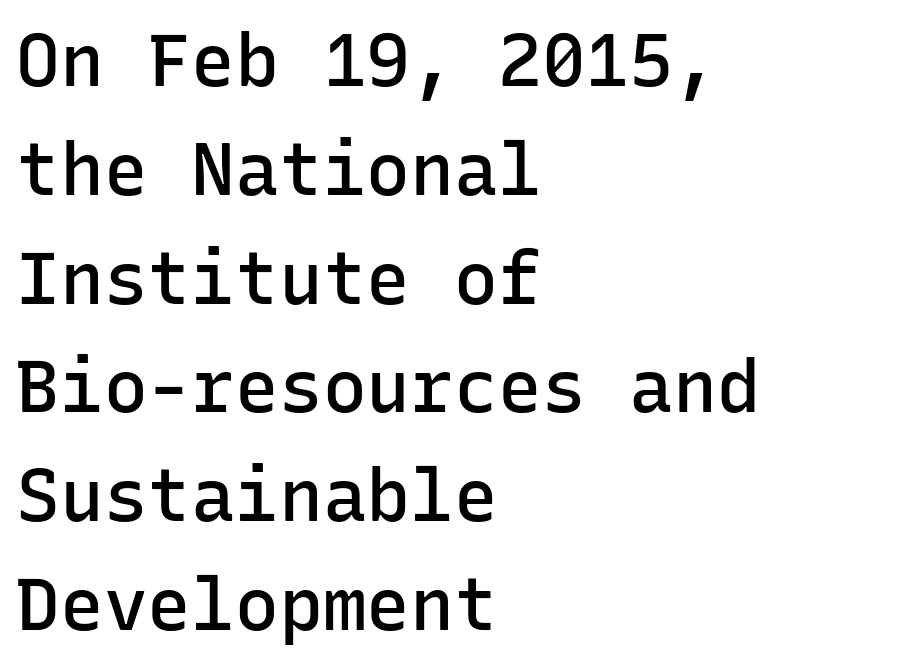
The image shows 73 px semibold sans-serif type, upright, monospaced; set left-aligned, normal line spacing (1.49x), normal letter spacing, not underlined; low stroke contrast and a medium x-height.
